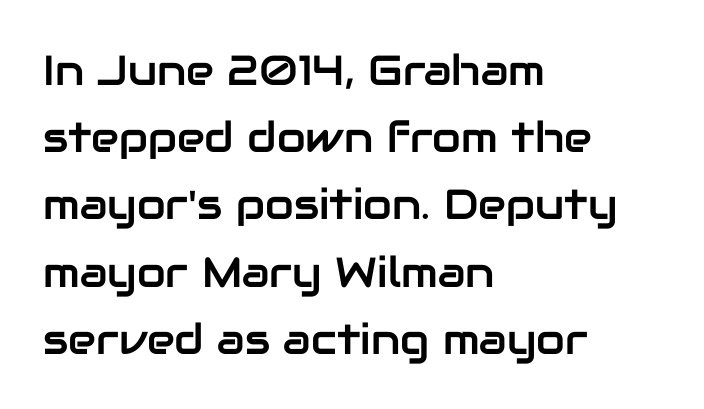
Q: Is the text italic (slanted)? A: No, it is upright.
Q: Is the typeface a serif or a sans-serif typeface? A: Sans-serif.
Q: Is the text underlined? A: No.
Q: How is the paragraph aligned? A: Left-aligned.
Q: Is the spacing between letters normal or unusually wide? A: Normal.
Q: Is the spacing between lines tight, normal or loose? A: Normal.
Q: Width (condensed, normal, or wide)? A: Normal.
Q: Stroke contrast? A: Low.
Q: x-height? A: Medium.
Q: Monospaced? A: No.
